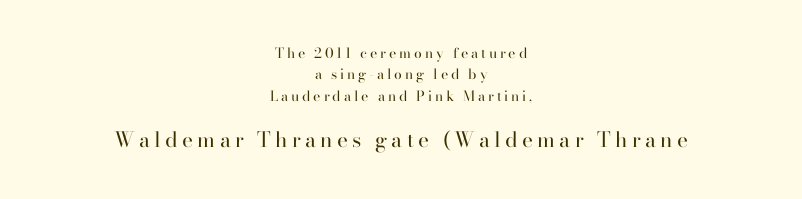
{"italic": "no", "bold": "no", "underline": "no", "align": "center", "line_spacing": "normal", "line_spacing_ratio": 1.53, "letter_spacing": "wide", "letter_spacing_em": 0.2, "larger_block": "second", "size_ratio": 1.5, "glyph_px": 21}
